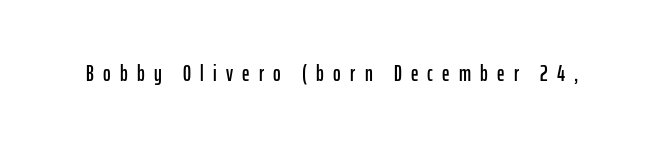
Is the letter spacing exaggerated? Yes — the characters are pushed far apart. No italicization has been applied; the sample stays upright. Has an underline been added? It has not.
